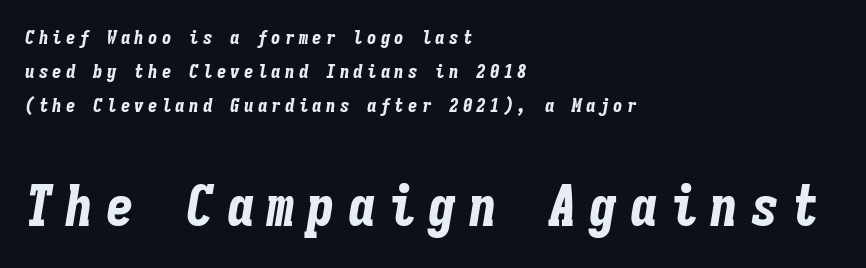
The image shows 56 px bold, condensed type, italic (leaning right), monospaced; set left-aligned, line spacing 1.78x, unusually wide letter spacing (+0.22 em), not underlined; the second (bottom) block is 2.95x larger; low stroke contrast and a medium x-height.
